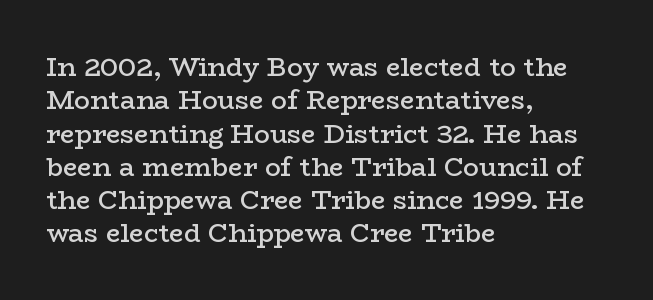
The image shows 26 px text type, upright; set left-aligned, normal line spacing (1.28x), normal letter spacing, not underlined.
